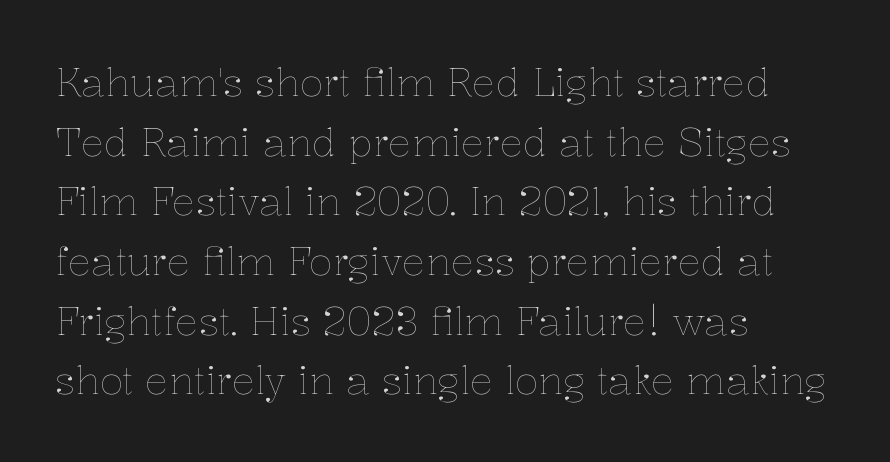
Has an underline been added? It has not. Teacher's note: observe the even left margin — that is flush-left alignment. Each stroke keeps to a modest, everyday thickness or less. A roman cut, with each character standing at attention. Varying glyph widths throughout — classic text-font behaviour. How would I describe the line gaps? Plain and ordinary.
